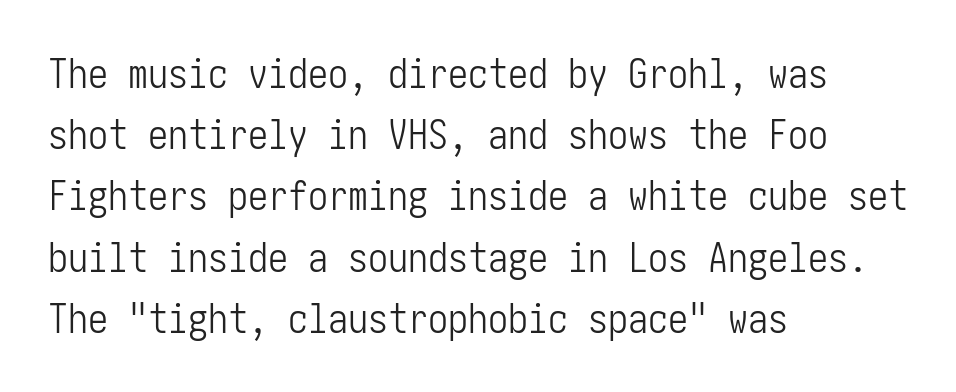
Q: Is the text bold? A: No.
Q: Is the text italic (slanted)? A: No, it is upright.
Q: Is the typeface a serif or a sans-serif typeface? A: Sans-serif.
Q: Is the text underlined? A: No.
Q: How is the paragraph aligned? A: Left-aligned.
Q: Is the spacing between letters normal or unusually wide? A: Normal.
Q: Is the spacing between lines tight, normal or loose? A: Normal.
Q: Width (condensed, normal, or wide)? A: Condensed.
Q: Stroke contrast? A: Low.
Q: x-height? A: Medium.
